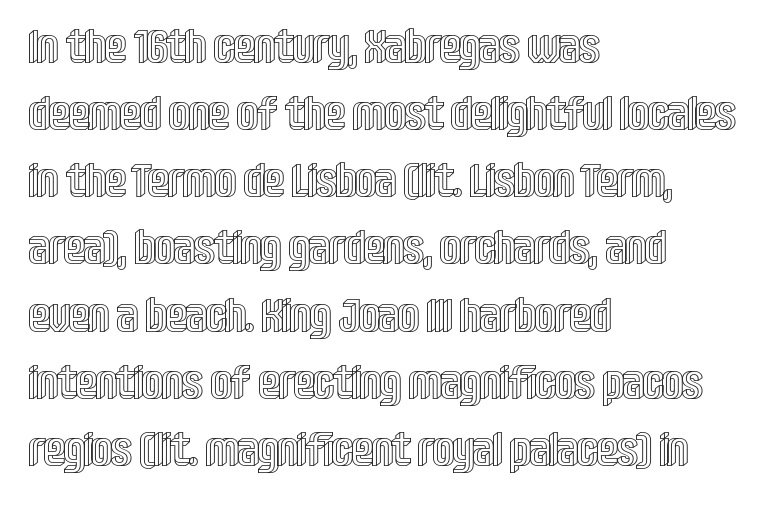
Q: Is the text italic (slanted)? A: No, it is upright.
Q: Is the text underlined? A: No.
Q: How is the paragraph aligned? A: Left-aligned.
Q: Is the spacing between letters normal or unusually wide? A: Normal.
Q: Is the spacing between lines tight, normal or loose? A: Normal.
Q: Width (condensed, normal, or wide)? A: Condensed.
Q: x-height? A: Large.
Q: Monospaced? A: No.
